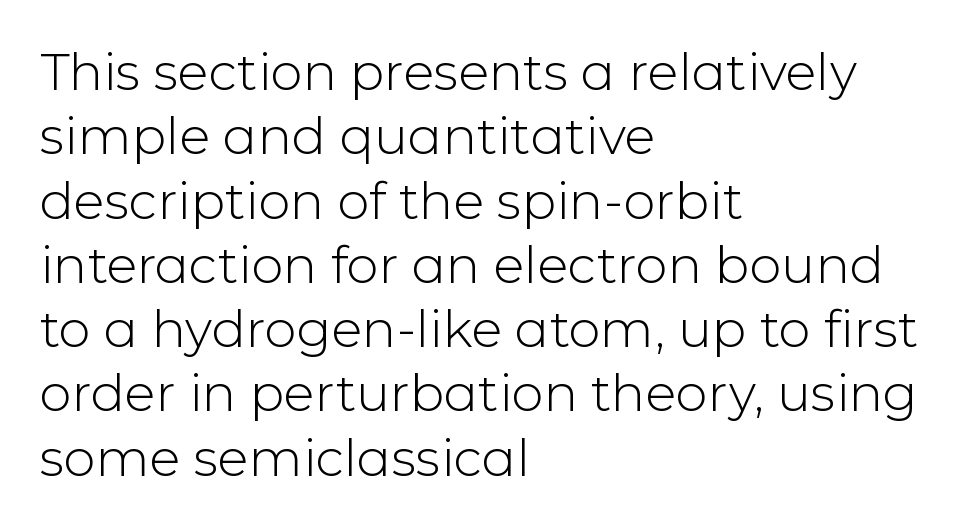
{"serif": "no", "italic": "no", "bold": "no", "weight": "light", "width": "normal", "stroke_contrast": "low", "x_height": "medium", "monospaced": "no", "underline": "no", "align": "left", "line_spacing": "normal", "line_spacing_ratio": 1.26, "letter_spacing": "normal", "letter_spacing_em": 0.0, "glyph_px": 51}
